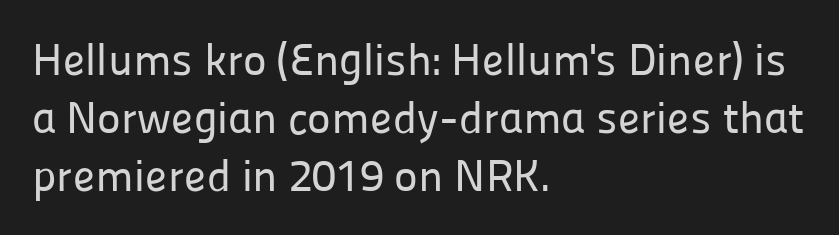
Q: Is the text italic (slanted)? A: No, it is upright.
Q: Is the typeface a serif or a sans-serif typeface? A: Sans-serif.
Q: Is the text underlined? A: No.
Q: How is the paragraph aligned? A: Left-aligned.
Q: Is the spacing between letters normal or unusually wide? A: Normal.
Q: Is the spacing between lines tight, normal or loose? A: Normal.
Q: Width (condensed, normal, or wide)? A: Normal.
Q: Stroke contrast? A: Low.
Q: x-height? A: Medium.
Q: Monospaced? A: No.
